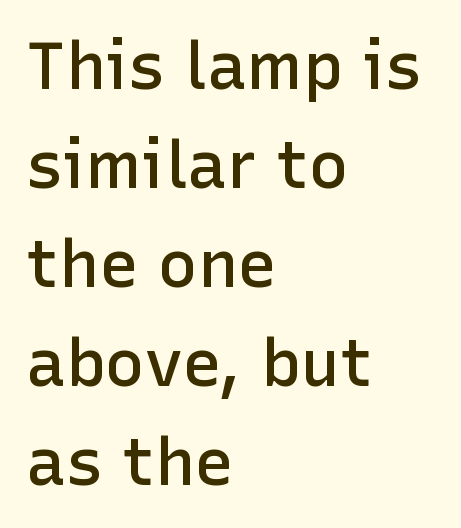
Q: Is the text bold? A: Semi-bold.
Q: Is the text italic (slanted)? A: No, it is upright.
Q: Is the typeface a serif or a sans-serif typeface? A: Sans-serif.
Q: Is the text underlined? A: No.
Q: How is the paragraph aligned? A: Left-aligned.
Q: Is the spacing between letters normal or unusually wide? A: Normal.
Q: Is the spacing between lines tight, normal or loose? A: Normal.
Q: Width (condensed, normal, or wide)? A: Normal.
Q: Stroke contrast? A: Low.
Q: x-height? A: Medium.
Q: Monospaced? A: No.
